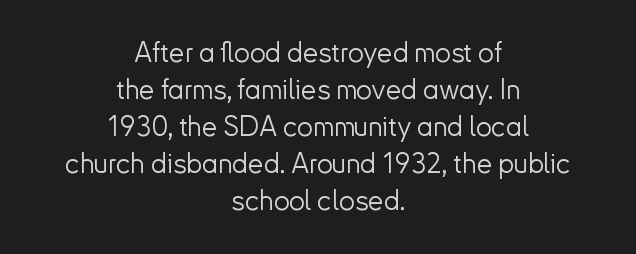
The image shows 28 px light sans-serif type, upright; set centered, normal line spacing (1.32x), normal letter spacing, not underlined; low stroke contrast and a small x-height.
